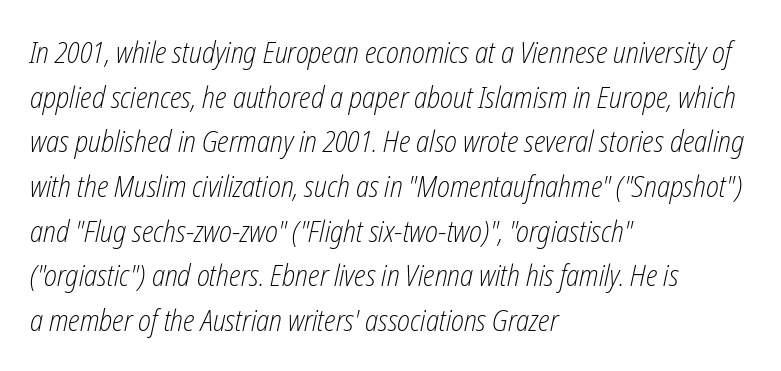
The strokes carry an ordinary text weight at most. The type is set solid horizontally, with unmodified tracking. If you drew a ruler down the left edge, every line would touch it. The font's italic variant was chosen for this text.
